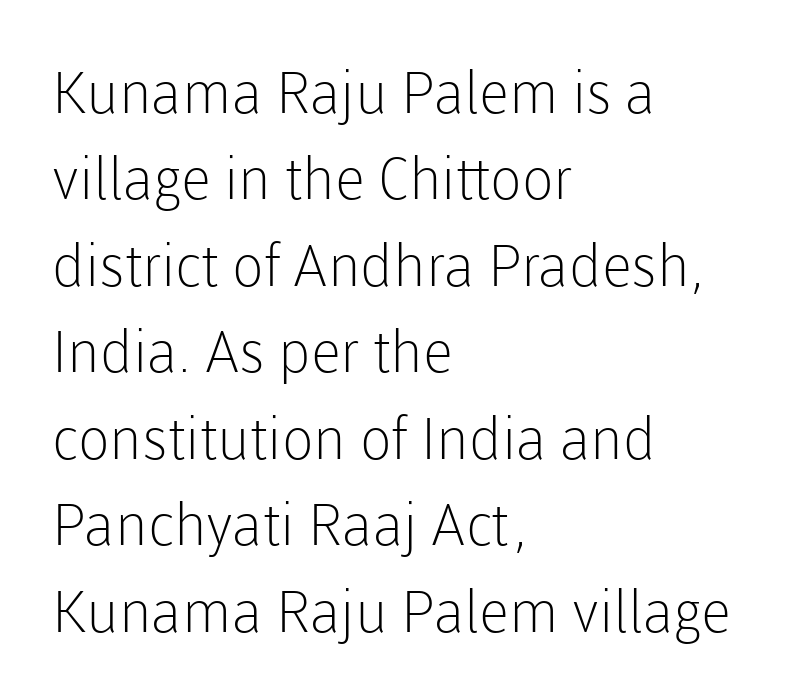
The image shows 58 px light sans-serif type, upright; set left-aligned, normal line spacing (1.49x), normal letter spacing, not underlined; low stroke contrast and a medium x-height.
